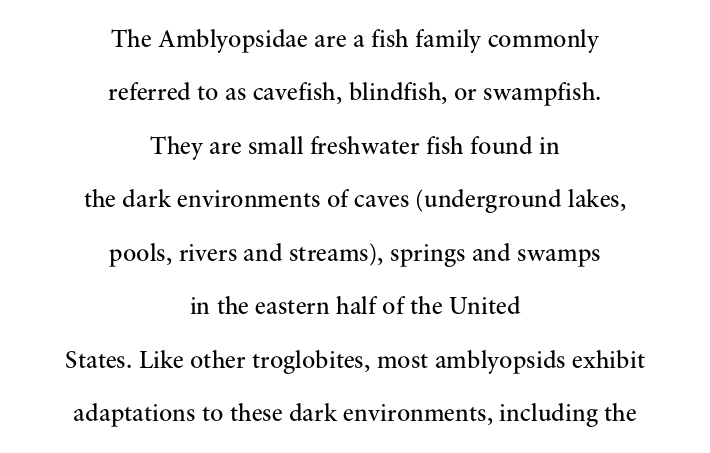
Each new line begins a long way beneath the previous one. Compared with typical body copy, the letter spacing here is the same. The setting favours the middle, as headings and verse often do. This is the regular roman posture of the typeface. The space beneath each line is pristine and unruled. The letterforms sit at book weight or below.
